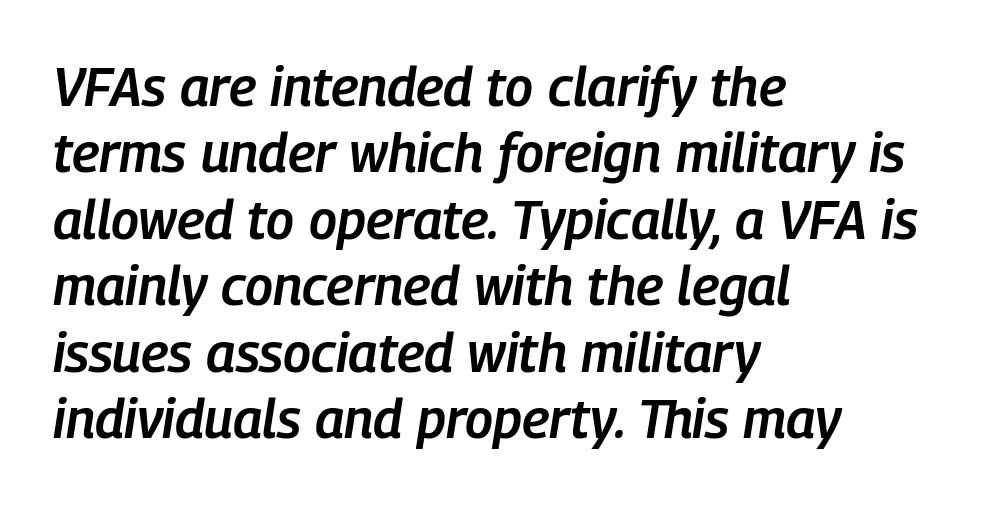
The image shows 54 px semibold, condensed type, italic (leaning right); set left-aligned, line spacing 1.23x, normal letter spacing, not underlined; low stroke contrast and a medium x-height.
